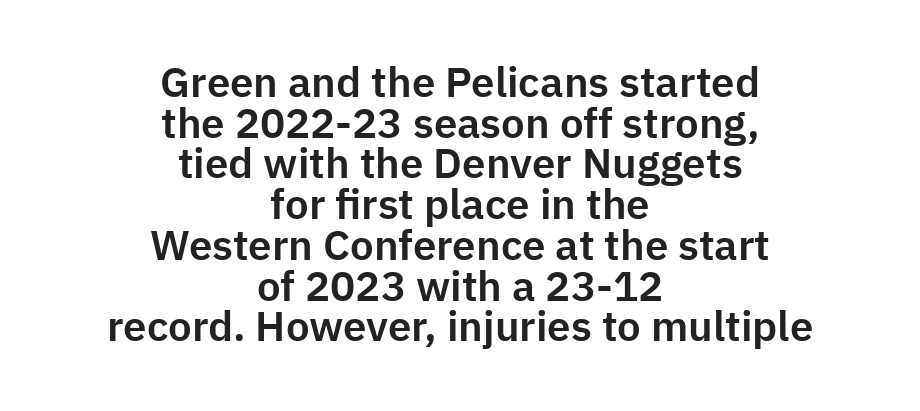
Every character sits straight up, as roman type does. Looks like regular typesetting: each glyph gets only the width it needs. Words appear dense and cohesive because spacing is normal. The rendering positions every line midway between the sides. Is there much room between lines? No — they nearly touch.
